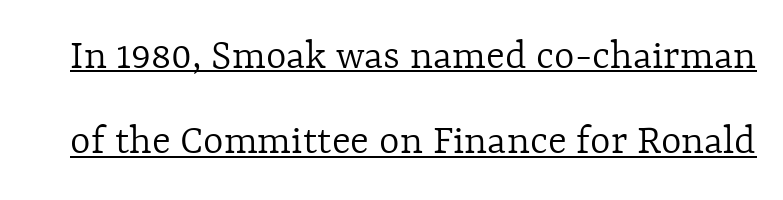
Q: Is the text bold? A: No.
Q: Is the text italic (slanted)? A: No, it is upright.
Q: Is the text underlined? A: Yes.
Q: Is the spacing between letters normal or unusually wide? A: Normal.
Q: Is the spacing between lines tight, normal or loose? A: Loose.
Q: Width (condensed, normal, or wide)? A: Normal.
Q: x-height? A: Medium.
Q: Monospaced? A: No.
